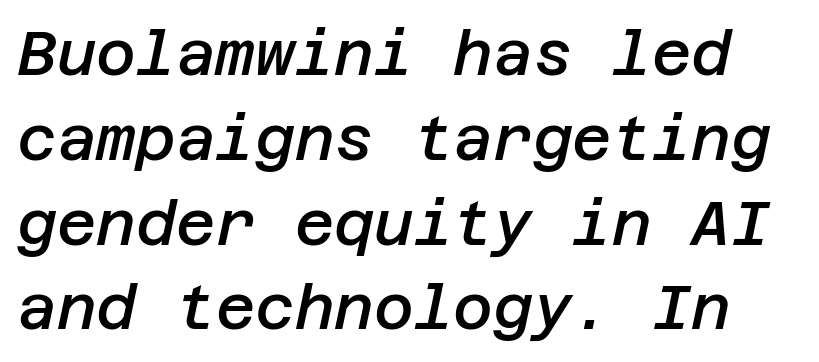
{"italic": "yes", "lean": "right", "slant_degrees": 12, "bold": "semi", "weight": "semibold", "width": "normal", "stroke_contrast": "low", "x_height": "large", "underline": "no", "line_spacing": "normal", "line_spacing_ratio": 1.39, "letter_spacing": "normal", "letter_spacing_em": 0.0, "glyph_px": 61}
